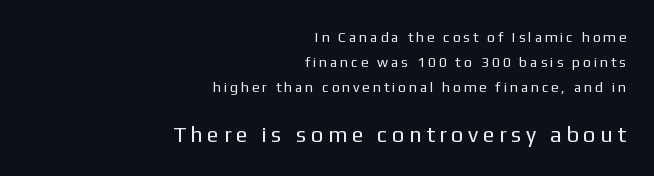
In terms of posture, this sample is upright. Leftover space on each line is placed entirely before the opening word. The block sitting lower on the canvas is the one with enlarged characters. Think standard paragraph weight, or any step lighter than that. Someone cranked the tracking dial way up on this one. Underline: absent.
